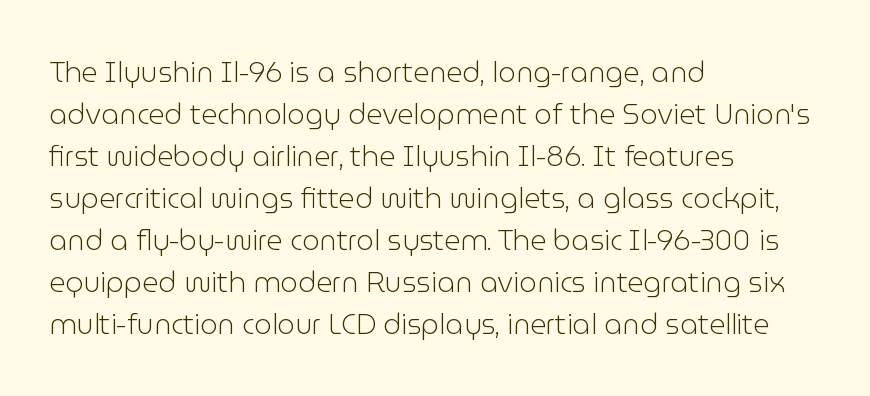
What's the leading like? Ordinary, nothing unusual. Heft: none added — not bold. The zone under the glyphs is completely vacant. Characters remain perfectly vertical along every line. This is sans-serif lettering, the kind often seen on screens and signage. The rendering uses natural spacing where letterforms have individual widths.
